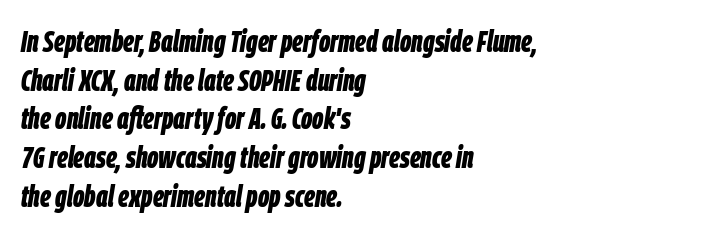
A typesetter would call this proportional, since set widths differ per character. This rendering features lettering with no underline. A typesetter would call this leading conventional body-copy spacing. Style check: oblique. Observe the ordinary spacing: letters are neighbours, not strangers. Compared with a centered layout, this one pins lines to the left instead.
